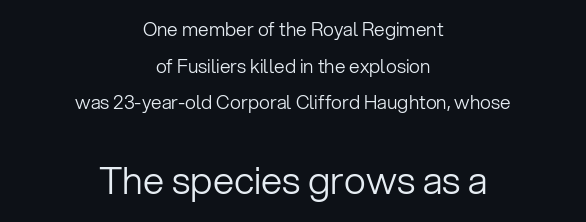
{"serif": "no", "italic": "no", "bold": "no", "weight": "light", "width": "normal", "stroke_contrast": "low", "x_height": "medium", "monospaced": "no", "underline": "no", "align": "center", "line_spacing": "loose", "line_spacing_ratio": 1.93, "letter_spacing": "normal", "letter_spacing_em": 0.0, "larger_block": "second", "size_ratio": 2.0, "glyph_px": 38}
